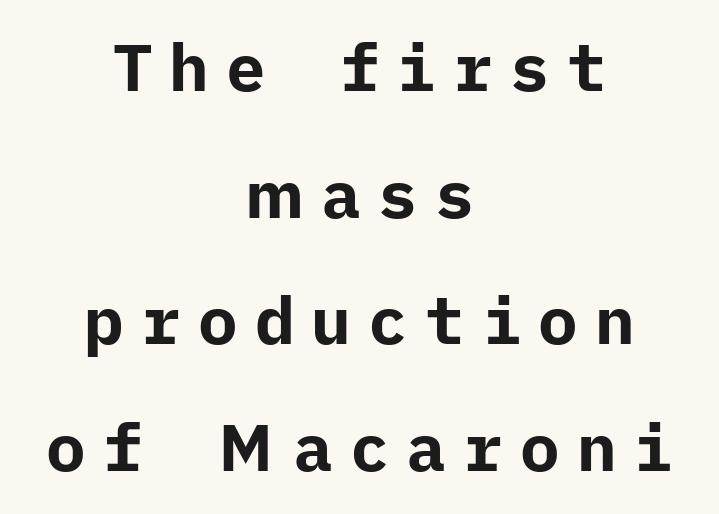
When letters stand straight like this, we call the style roman or upright. Honestly, the rows look like they've been pulled way apart. The rendering shows plain stroke endings on the letterforms — a sans-serif design. In terms of letterspacing, this is a distinctly airy, spread setting.
